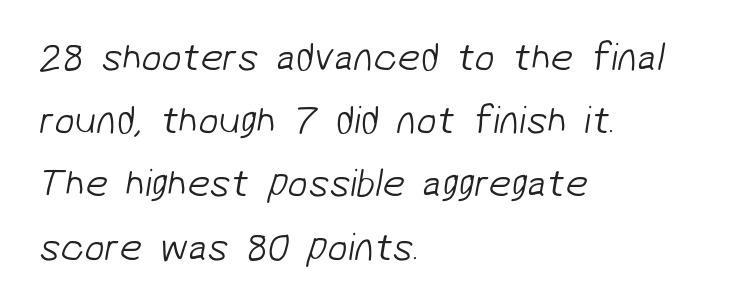
Normally led — the rows are evenly, conventionally spaced. Honestly, the letter spacing is just normal — you wouldn't notice it. Spacing verdict: proportional, widths tailored to each character. This is sans-serif lettering, the kind often seen on screens and signage. The letterforms sit at book weight or below.
